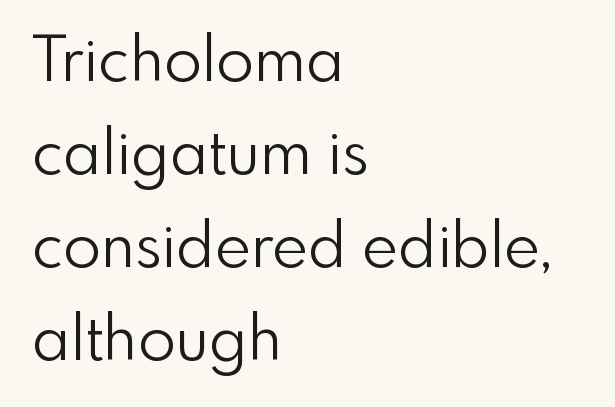
The image shows 62 px light sans-serif type, upright; set left-aligned, normal line spacing (1.5x), normal letter spacing, not underlined; low stroke contrast and a small x-height.
